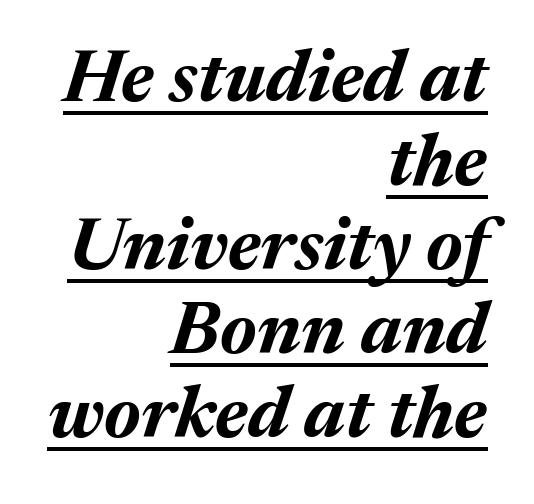
The image shows 73 px bold type, italic (leaning right); set right-aligned, tight line spacing (1.15x), normal letter spacing, underlined; medium stroke contrast and a medium x-height.
